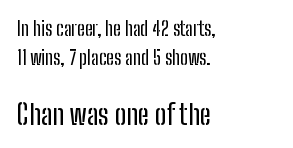
When letters stand straight like this, we call the style roman or upright. Left-aligned paragraph, ragged on the right. Vertically, the passage feels balanced, rows spaced as you'd expect. A sans-serif font was chosen for this passage. The rendering uses natural spacing where letterforms have individual widths. Whoever set this made the second block the dominant, larger element.
